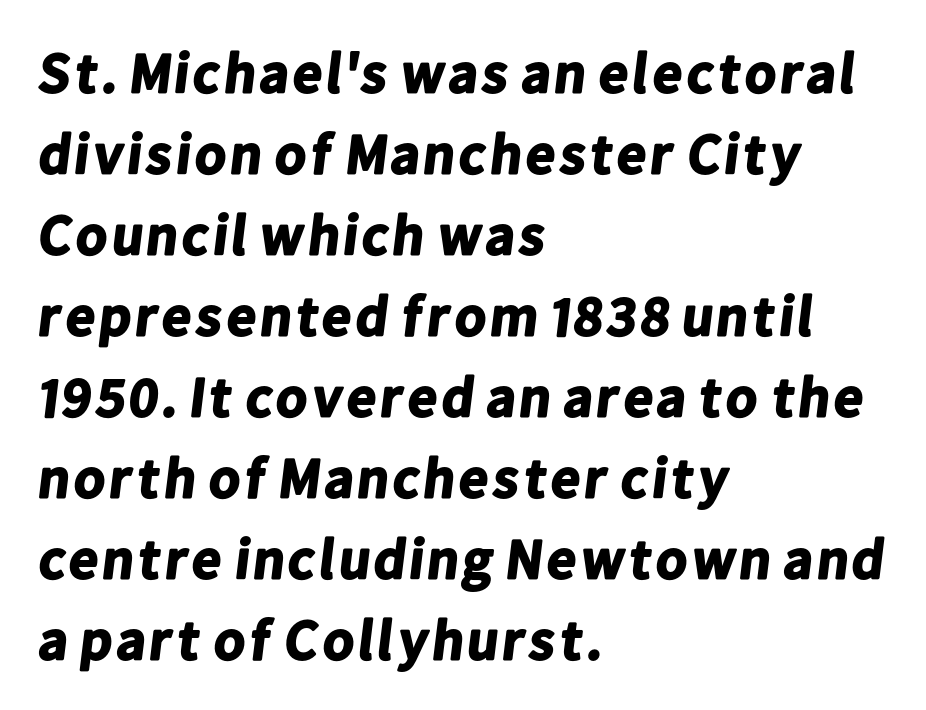
The space directly below the letters is spotless. Does the copy run flush right? No — it runs flush left. Character widths vary here, with narrow letters taking less room than wide ones. Does extra space separate the letters? No, they use regular spacing. The rendering shows plain stroke endings on the letterforms — a sans-serif design. The designer left line spacing at the default.
